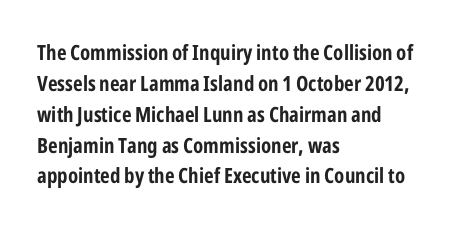
The image shows 21 px bold type, upright; set left-aligned, normal line spacing (1.47x), normal letter spacing, not underlined.
